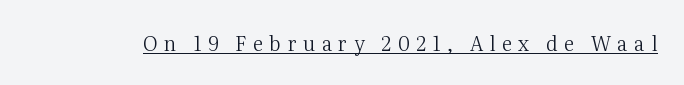
{"italic": "no", "bold": "no", "underline": "yes", "letter_spacing": "wide", "letter_spacing_em": 0.32, "glyph_px": 20}
